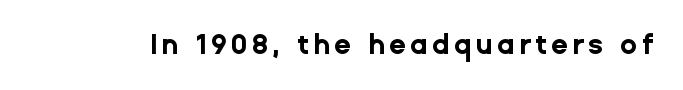
Is there any slant? The stems are plumb. The glyphs in this specimen are sans serif. The face used here is proportionally spaced, like ordinary book or web type. The typesetting leans heavy: a genuine bold. Beneath every word, the page is bare.
